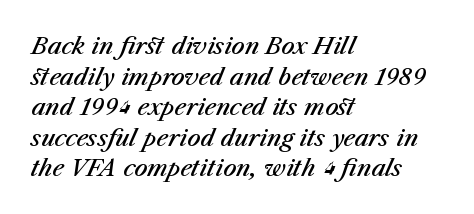
Q: Is the text bold? A: Semi-bold.
Q: Is the text italic (slanted)? A: Yes, it leans right by about 23 degrees.
Q: Is the text underlined? A: No.
Q: How is the paragraph aligned? A: Left-aligned.
Q: Is the spacing between letters normal or unusually wide? A: Normal.
Q: Is the spacing between lines tight, normal or loose? A: Normal.
